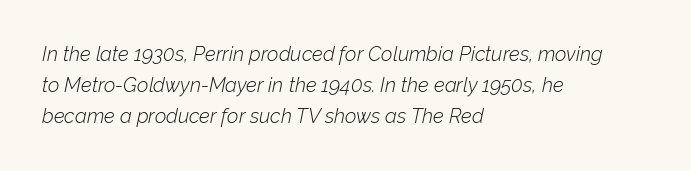
The image shows 20 px text type, italic (leaning right); set left-aligned, normal line spacing (1.56x), normal letter spacing, not underlined.
